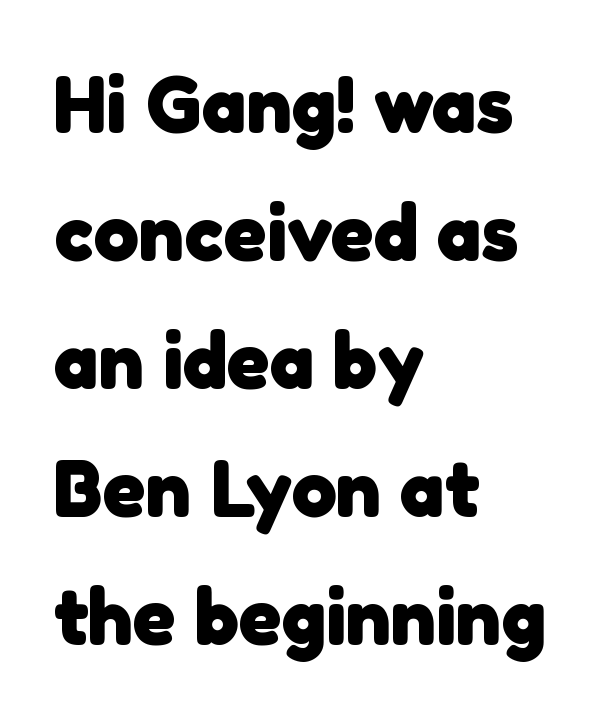
The image shows 80 px heavy sans-serif type; set left-aligned, normal line spacing (1.6x), normal letter spacing, not underlined; low stroke contrast and a medium x-height.
